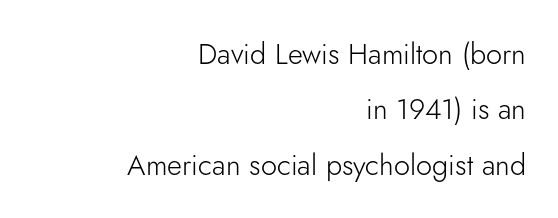
{"serif": "no", "italic": "no", "bold": "no", "weight": "light", "width": "normal", "stroke_contrast": "low", "x_height": "small", "monospaced": "no", "underline": "no", "align": "right", "line_spacing": "loose", "line_spacing_ratio": 1.91, "letter_spacing": "normal", "letter_spacing_em": 0.0, "glyph_px": 29}
